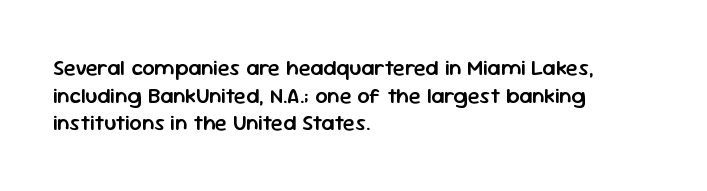
The image shows 22 px text type, upright; set left-aligned, normal line spacing (1.26x), normal letter spacing, not underlined.
